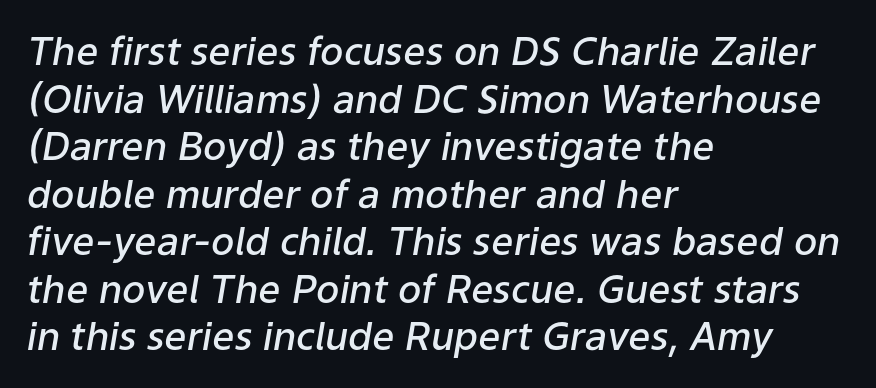
{"italic": "yes", "lean": "right", "slant_degrees": 9, "bold": "semi", "weight": "semibold", "width": "normal", "stroke_contrast": "low", "x_height": "medium", "monospaced": "no", "underline": "no", "align": "left", "line_spacing_ratio": 1.22, "letter_spacing": "normal", "letter_spacing_em": 0.0, "glyph_px": 39}
